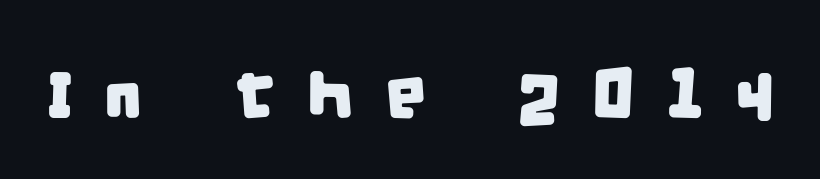
Q: Is the typeface a serif or a sans-serif typeface? A: Sans-serif.
Q: Is the text underlined? A: No.
Q: Is the spacing between letters normal or unusually wide? A: Unusually wide.
Q: Width (condensed, normal, or wide)? A: Condensed.
Q: Stroke contrast? A: Low.
Q: x-height? A: Large.
Q: Monospaced? A: No.
